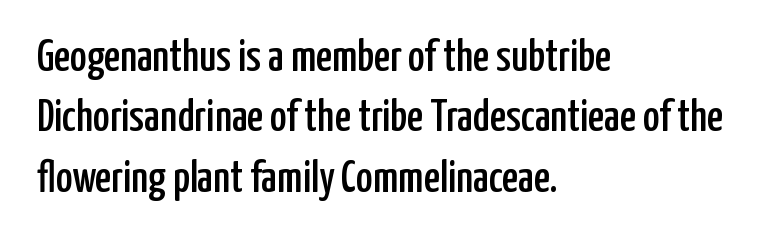
{"serif": "no", "italic": "no", "width": "condensed", "stroke_contrast": "low", "x_height": "medium", "monospaced": "no", "underline": "no", "align": "left", "line_spacing": "normal", "line_spacing_ratio": 1.34, "letter_spacing": "normal", "letter_spacing_em": 0.0, "glyph_px": 45}
